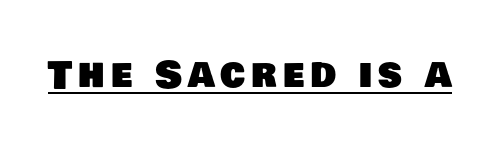
Q: Is the typeface a serif or a sans-serif typeface? A: Sans-serif.
Q: Is the text underlined? A: Yes.
Q: Width (condensed, normal, or wide)? A: Normal.
Q: Stroke contrast? A: Low.
Q: x-height? A: Large.
Q: Monospaced? A: No.
